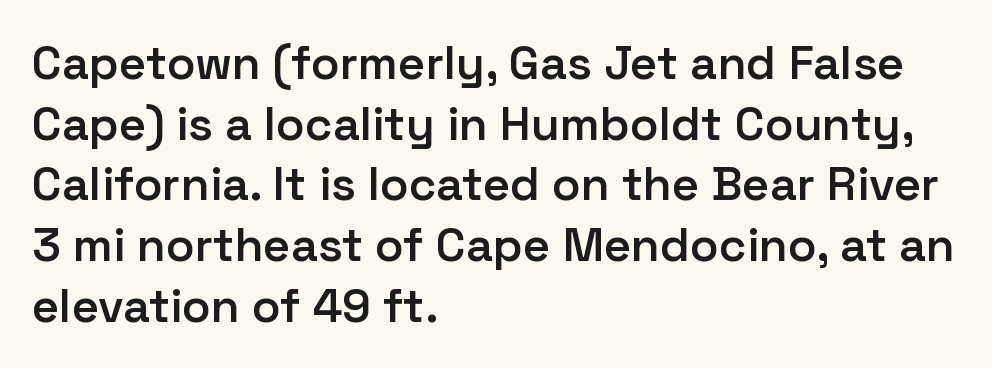
Q: Is the text bold? A: Semi-bold.
Q: Is the text italic (slanted)? A: No, it is upright.
Q: Is the typeface a serif or a sans-serif typeface? A: Sans-serif.
Q: Is the text underlined? A: No.
Q: How is the paragraph aligned? A: Left-aligned.
Q: Is the spacing between letters normal or unusually wide? A: Normal.
Q: Is the spacing between lines tight, normal or loose? A: Normal.
Q: Width (condensed, normal, or wide)? A: Normal.
Q: Stroke contrast? A: Low.
Q: x-height? A: Medium.
Q: Monospaced? A: No.
